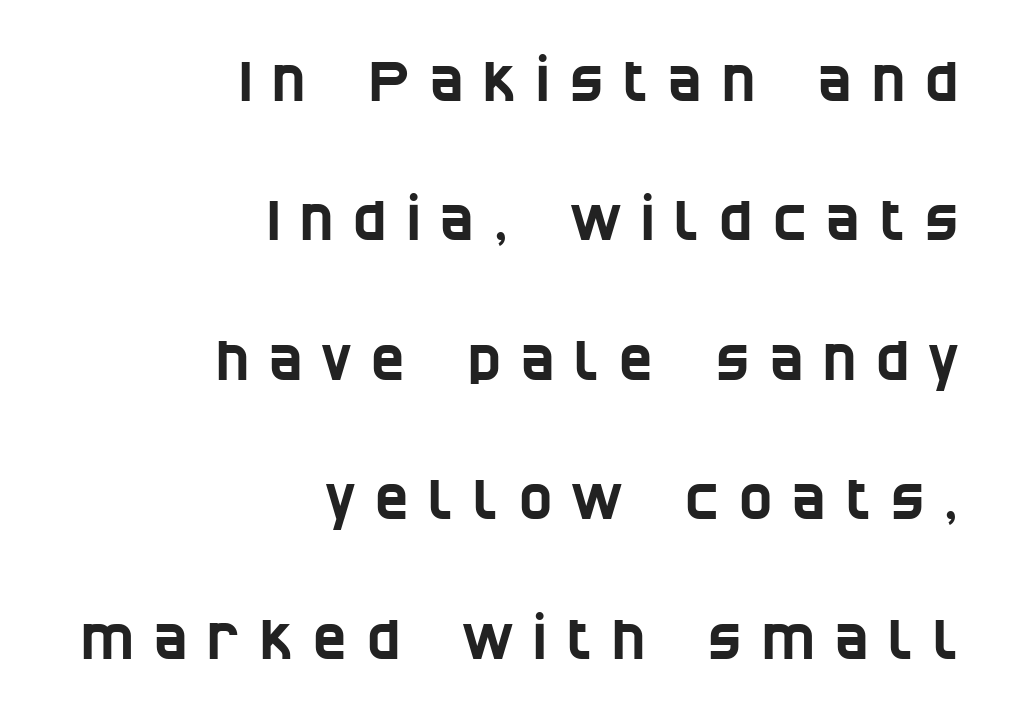
The image shows 56 px condensed sans-serif type; set right-aligned, loose line spacing (2.49x), unusually wide letter spacing (+0.36 em), not underlined; low stroke contrast and a large x-height.
